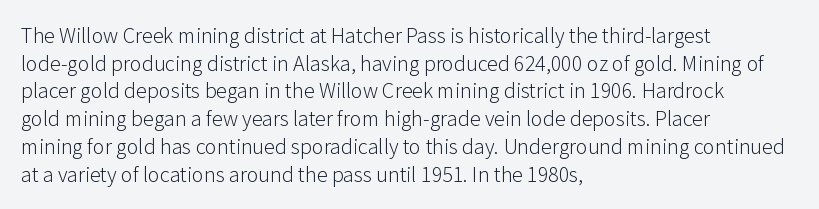
The typeface has the unassuming heft of standard copy or less. Vertical strokes here are truly vertical. A clean baseline with only descenders dipping below it. Default kerning and tracking; the words read as compact shapes.
